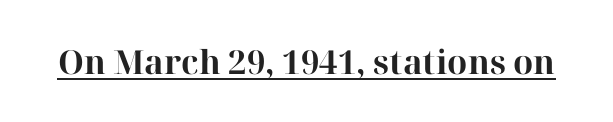
Q: Is the text bold? A: Yes.
Q: Is the text italic (slanted)? A: No, it is upright.
Q: Is the typeface a serif or a sans-serif typeface? A: Serif.
Q: Is the text underlined? A: Yes.
Q: Is the spacing between letters normal or unusually wide? A: Normal.
Q: Width (condensed, normal, or wide)? A: Normal.
Q: Stroke contrast? A: High.
Q: x-height? A: Medium.
Q: Monospaced? A: No.
